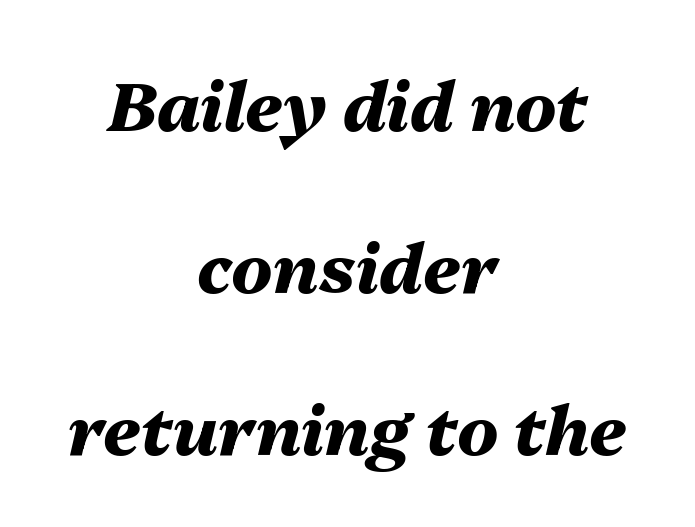
Q: Is the text bold? A: Yes.
Q: Is the text italic (slanted)? A: Yes, it leans right by about 13 degrees.
Q: Is the text underlined? A: No.
Q: How is the paragraph aligned? A: Centered.
Q: Is the spacing between letters normal or unusually wide? A: Normal.
Q: Is the spacing between lines tight, normal or loose? A: Loose.
Q: Width (condensed, normal, or wide)? A: Normal.
Q: Stroke contrast? A: Medium.
Q: x-height? A: Medium.
Q: Monospaced? A: No.
